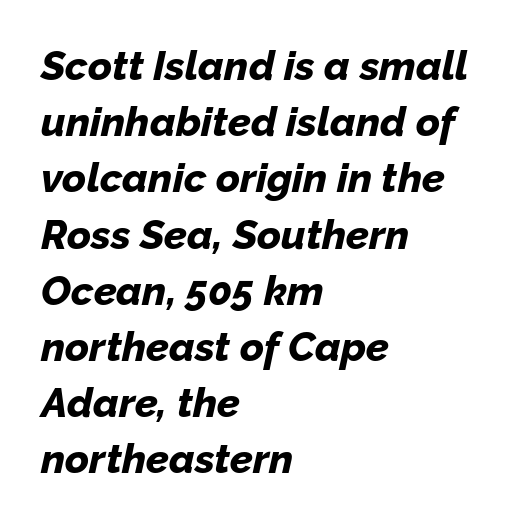
The image shows 41 px bold type, italic (leaning right); set left-aligned, normal line spacing (1.37x), normal letter spacing, not underlined; low stroke contrast and a medium x-height.
